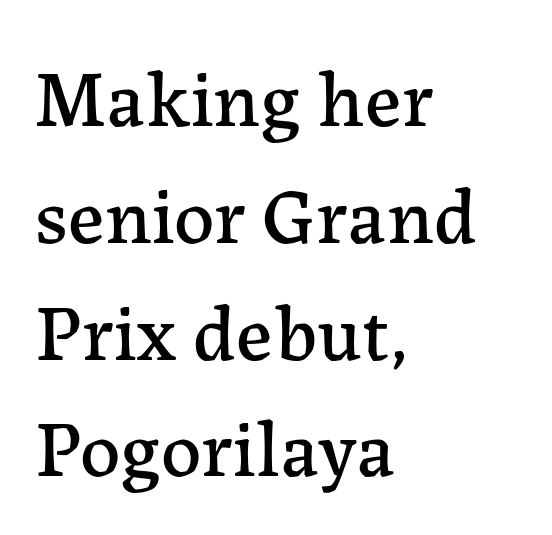
Q: Is the text italic (slanted)? A: No, it is upright.
Q: Is the typeface a serif or a sans-serif typeface? A: Serif.
Q: Is the text underlined? A: No.
Q: How is the paragraph aligned? A: Left-aligned.
Q: Is the spacing between letters normal or unusually wide? A: Normal.
Q: Is the spacing between lines tight, normal or loose? A: Normal.
Q: Width (condensed, normal, or wide)? A: Normal.
Q: Stroke contrast? A: Low.
Q: x-height? A: Medium.
Q: Monospaced? A: No.
